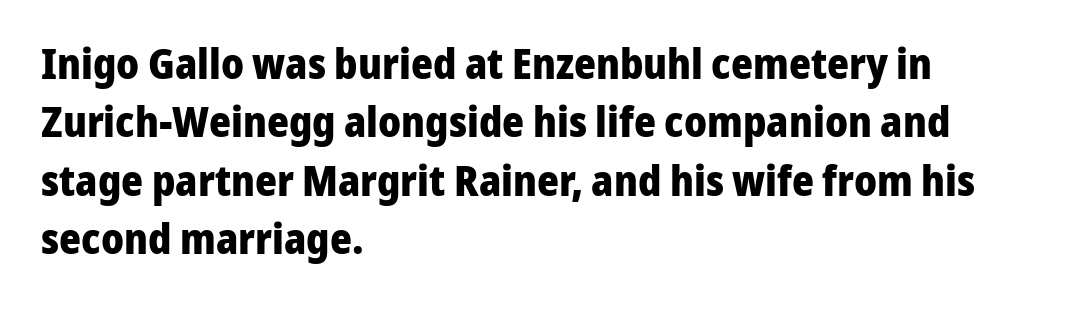
{"serif": "no", "italic": "no", "bold": "yes", "weight": "heavy", "width": "normal", "stroke_contrast": "low", "x_height": "medium", "monospaced": "no", "underline": "no", "align": "left", "line_spacing": "normal", "line_spacing_ratio": 1.39, "letter_spacing": "normal", "letter_spacing_em": 0.0, "glyph_px": 42}
